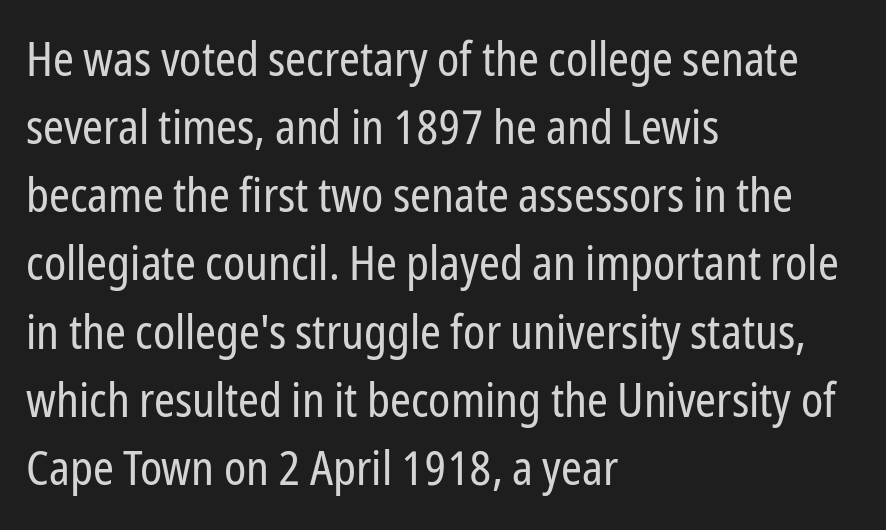
The rendering uses natural spacing where letterforms have individual widths. Letters rest on an invisible, unmarked baseline. Rows of type keep a routine distance in the vertical direction. Vertical stems look standard width or narrower in stroke. This is sans-serif lettering, the kind often seen on screens and signage. Posture: straight, roman, zero tilt.
